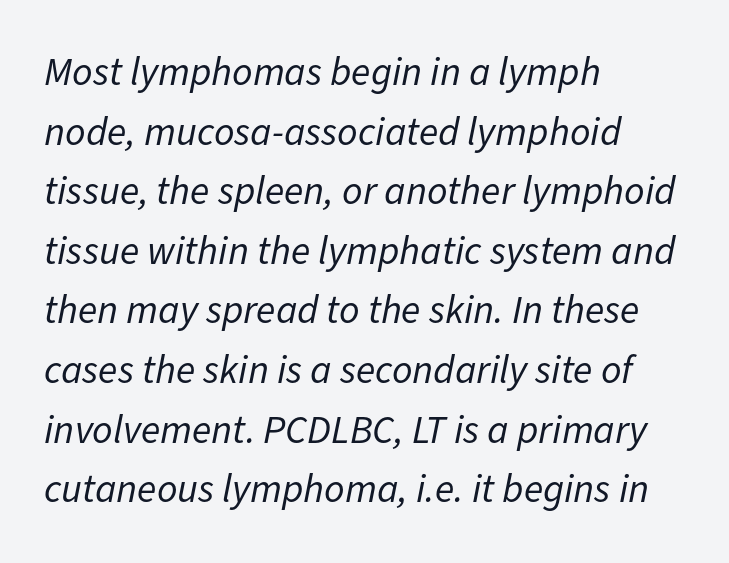
Casual observation: everything's shoved over to the left. A typesetter would mark this as italic. Quick note: interline space is typical. The weight would be labelled regular, book, light, or lighter still. This sample has the flowing, uneven cadence of proportional lettering. Words appear dense and cohesive because spacing is normal.
